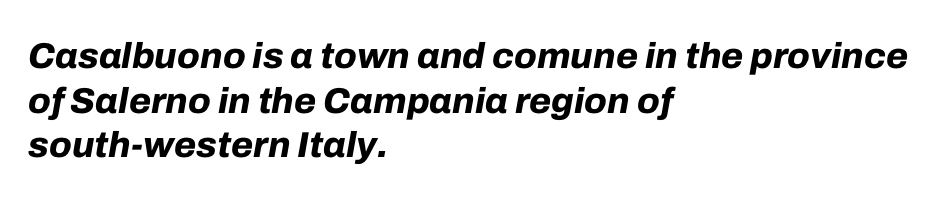
{"italic": "yes", "lean": "right", "slant_degrees": 10, "bold": "yes", "weight": "bold", "width": "normal", "stroke_contrast": "low", "x_height": "medium", "monospaced": "no", "underline": "no", "align": "left", "line_spacing_ratio": 1.24, "letter_spacing": "normal", "letter_spacing_em": 0.0, "glyph_px": 36}
